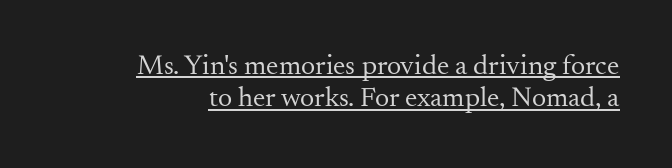
The image shows 28 px regular-weight serif type, upright; set tight line spacing (1.15x), normal letter spacing, underlined; medium stroke contrast and a small x-height.
